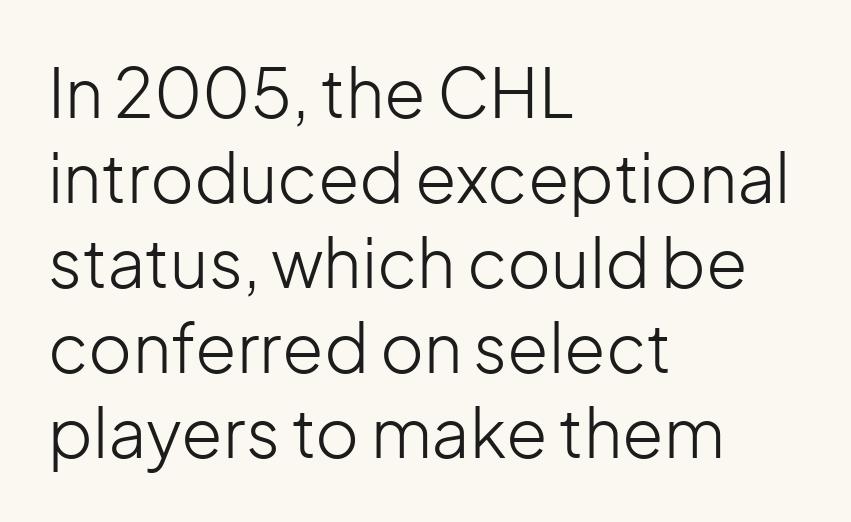
No extra tracking has been applied to these lines. Alignment: flush left. This is sans-serif lettering, the kind often seen on screens and signage. When letters stand straight like this, we call the style roman or upright. No extra ink here — the face is not bold.
